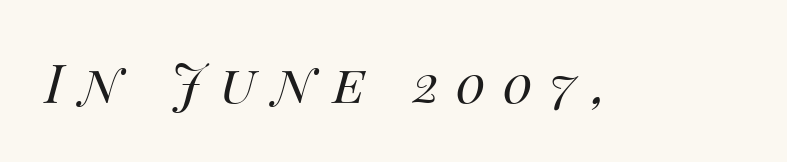
{"italic": "yes", "lean": "right", "slant_degrees": 14, "bold": "no", "weight": "regular", "width": "normal", "stroke_contrast": "medium", "x_height": "large", "monospaced": "no", "underline": "no", "letter_spacing": "wide", "letter_spacing_em": 0.32, "glyph_px": 53}
